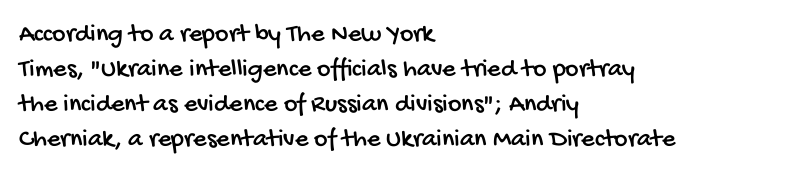
Glance below the letters and you will spot only blank space. A typesetter would call this leading conventional body-copy spacing. Nothing unusual about the tracking: characters are spaced as the font intends. The text block is weighted toward the left margin, trailing off unevenly rightward.
